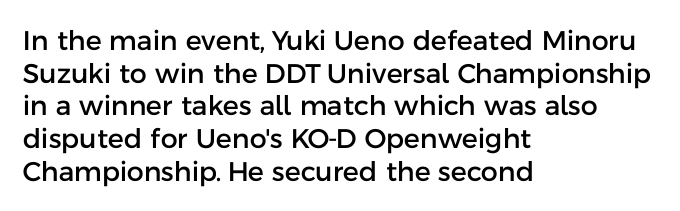
Words float on clear page, feet unadorned. Words appear dense and cohesive because spacing is normal. The lettering holds an erect, upright posture throughout. If you drew a ruler down the left edge, every line would touch it.
